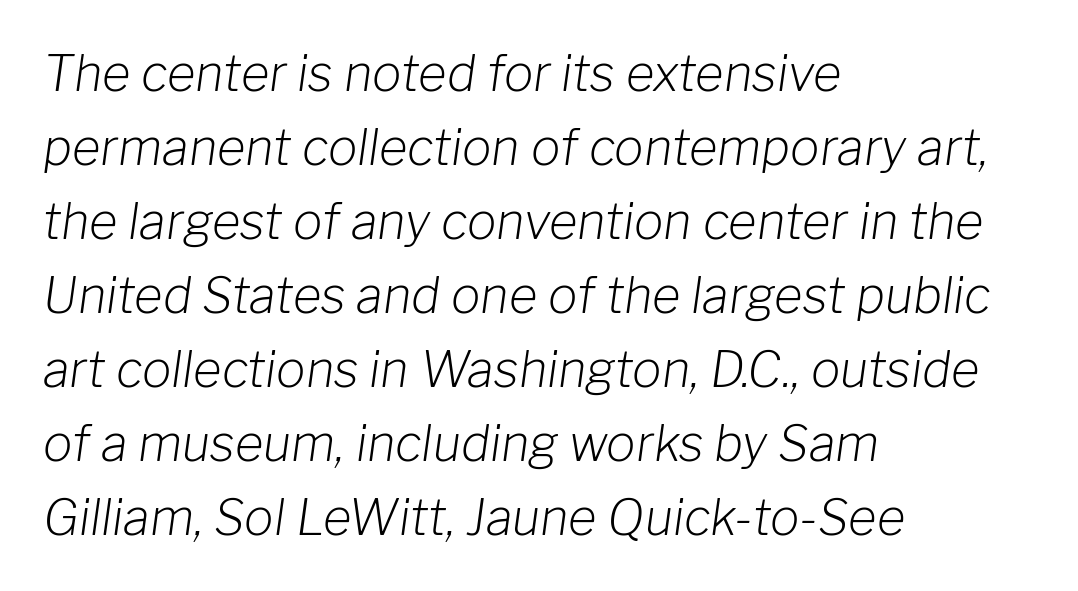
Q: Is the text bold? A: No.
Q: Is the text italic (slanted)? A: Yes, it leans right by about 8 degrees.
Q: Is the text underlined? A: No.
Q: How is the paragraph aligned? A: Left-aligned.
Q: Is the spacing between letters normal or unusually wide? A: Normal.
Q: Is the spacing between lines tight, normal or loose? A: Normal.
Q: Width (condensed, normal, or wide)? A: Normal.
Q: Stroke contrast? A: Low.
Q: x-height? A: Medium.
Q: Monospaced? A: No.
